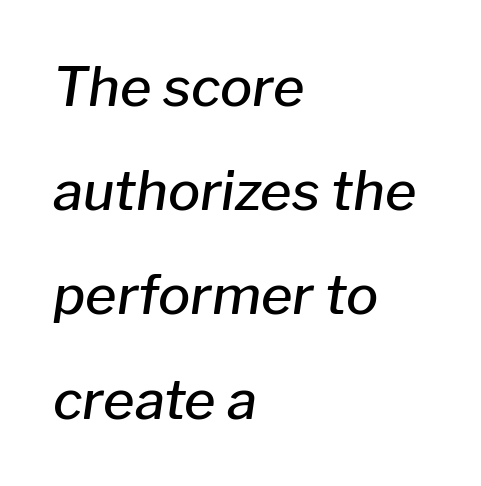
{"italic": "yes", "lean": "right", "slant_degrees": 8, "bold": "semi", "weight": "semibold", "width": "normal", "stroke_contrast": "low", "x_height": "medium", "monospaced": "no", "underline": "no", "align": "left", "line_spacing": "loose", "line_spacing_ratio": 1.93, "letter_spacing": "normal", "letter_spacing_em": 0.0, "glyph_px": 54}
